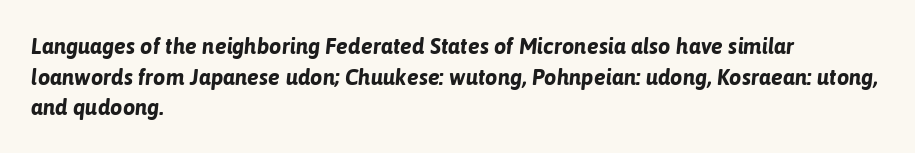
Q: Is the text bold? A: Yes.
Q: Is the text italic (slanted)? A: Yes, it leans right by about 6 degrees.
Q: Is the text underlined? A: No.
Q: How is the paragraph aligned? A: Left-aligned.
Q: Is the spacing between letters normal or unusually wide? A: Normal.
Q: Is the spacing between lines tight, normal or loose? A: Normal.
